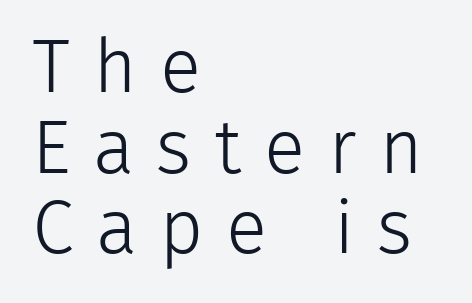
The image shows 76 px light sans-serif type, upright; set left-aligned, tight line spacing (1.06x), unusually wide letter spacing (+0.3 em), not underlined; low stroke contrast and a medium x-height.
